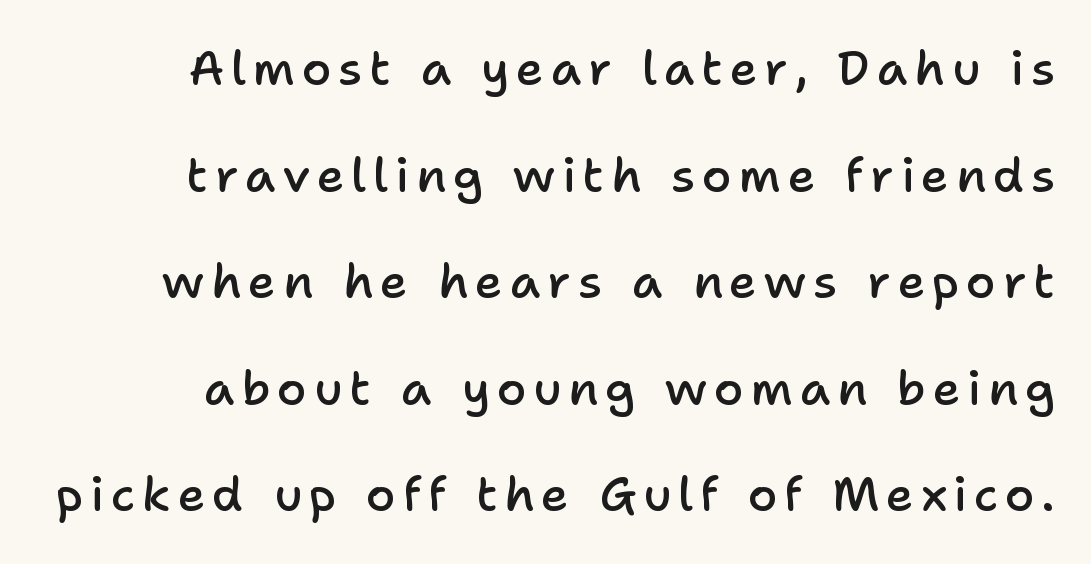
The type sits square on the baseline with zero lean. The rendering uses natural spacing where letterforms have individual widths. Anything drawn beneath the words? Only blank space. Look at the bottom of the vertical strokes: they stop flat, with no serifs. You could fit nearly another row in the gap between these rows.
